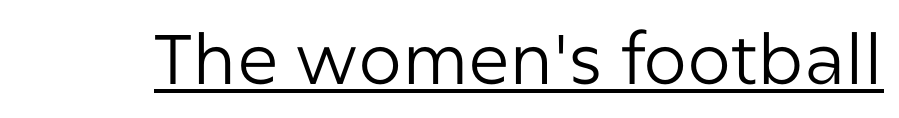
Font category for this specimen: sans-serif. Character widths vary here, with narrow letters taking less room than wide ones. A baseline rule has been typeset under these characters. Between one letter and the next there's only the usual sliver of space.
